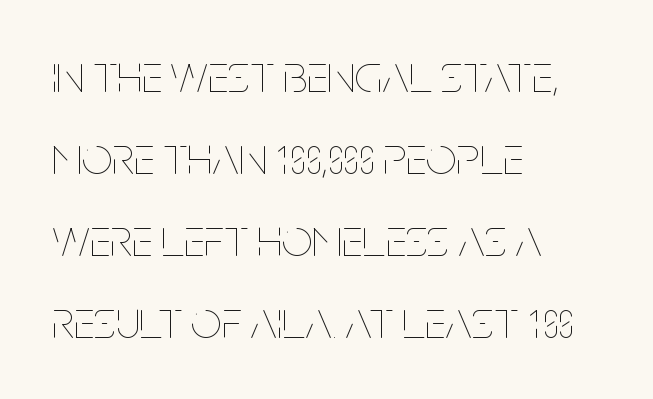
Q: Is the text bold? A: No.
Q: Is the text italic (slanted)? A: No, it is upright.
Q: Is the text underlined? A: No.
Q: How is the paragraph aligned? A: Left-aligned.
Q: Is the spacing between letters normal or unusually wide? A: Normal.
Q: Is the spacing between lines tight, normal or loose? A: Normal.
Q: Width (condensed, normal, or wide)? A: Condensed.
Q: Stroke contrast? A: Low.
Q: x-height? A: Large.
Q: Monospaced? A: No.
